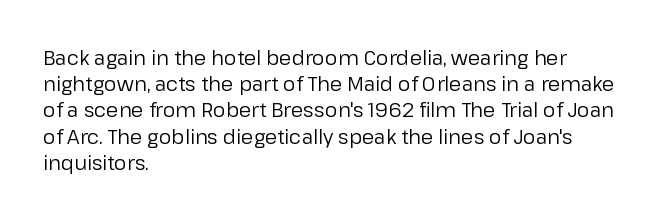
No chunkiness to these letters — they're not bold. Alignment: flush left. Do the letters lean? They stand straight. Horizontal bands of white between lines are of average thickness. Has an underline been added? It has not. Is the letter spacing exaggerated? No — it looks like the ordinary default.
